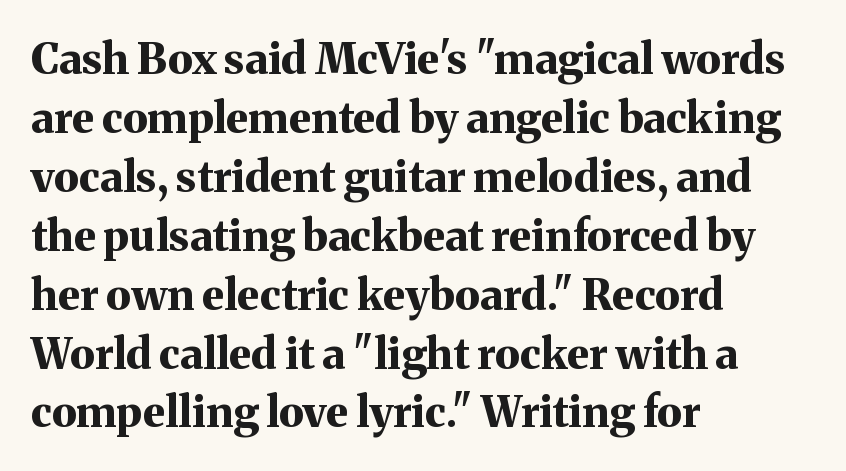
Leading: standard. Examine the stroke ends and you'll spot serifs. The letters advance in unequal steps, a hallmark of proportional type. Unlike italic type, these characters show no tilt at all. This rendering features lettering with no underline. Caption: multi-line text, flush left, ragged right.
